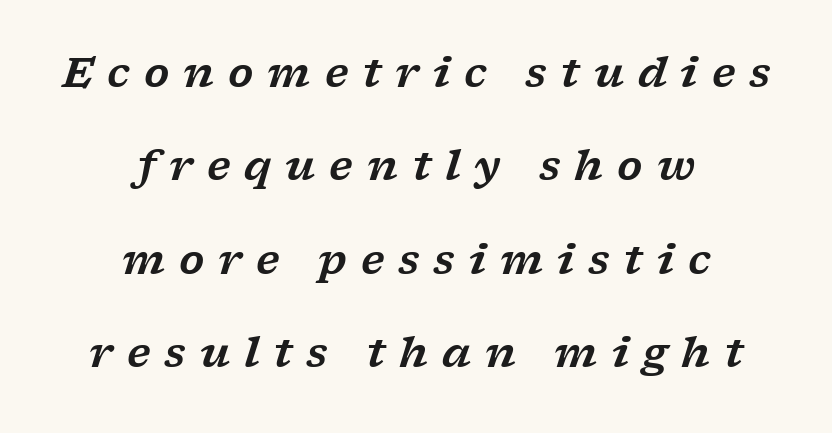
Q: Is the text italic (slanted)? A: Yes, it leans right by about 17 degrees.
Q: Is the typeface a serif or a sans-serif typeface? A: Serif.
Q: Is the text underlined? A: No.
Q: How is the paragraph aligned? A: Centered.
Q: Is the spacing between letters normal or unusually wide? A: Unusually wide.
Q: Is the spacing between lines tight, normal or loose? A: Loose.
Q: Width (condensed, normal, or wide)? A: Wide.
Q: Stroke contrast? A: Low.
Q: x-height? A: Medium.
Q: Monospaced? A: No.
